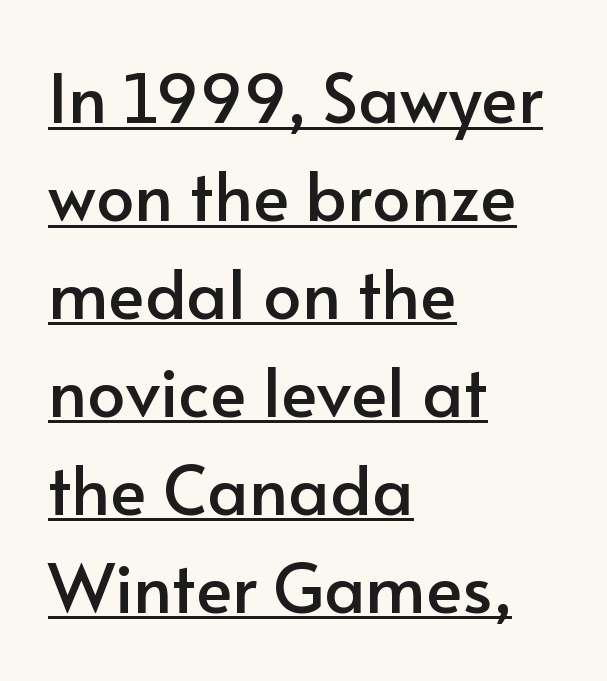
Beneath each row of characters lies a ruled line. The rendering shows plain stroke endings on the letterforms — a sans-serif design. These lines stack with their left ends in a neat column. Tall strokes in this sample are plumb rather than angled.
